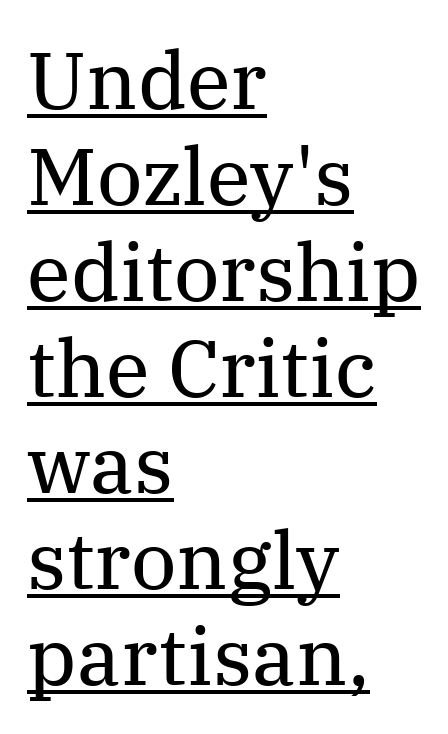
The image shows 80 px regular-weight serif type, upright; set left-aligned, line spacing 1.2x, normal letter spacing, underlined; medium stroke contrast and a medium x-height.
